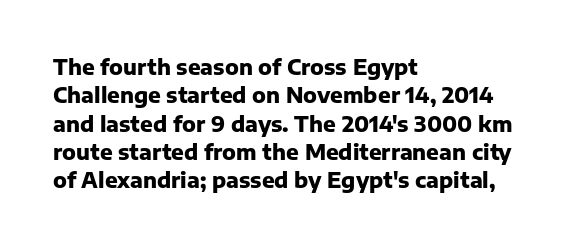
The image shows 21 px bold type, upright; set left-aligned, normal line spacing (1.35x), normal letter spacing, not underlined.
